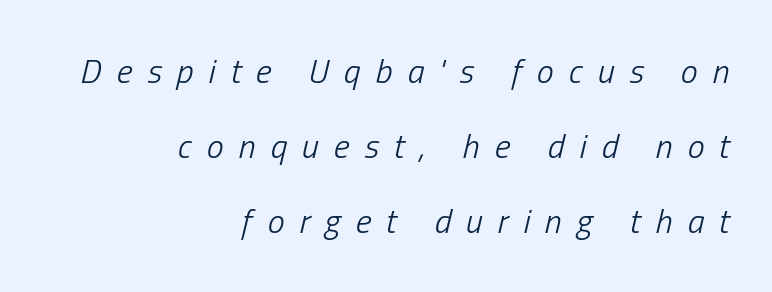
The image shows 34 px light, condensed type, italic (leaning right); set right-aligned, loose line spacing (2.21x), unusually wide letter spacing (+0.44 em), not underlined; low stroke contrast and a medium x-height.
